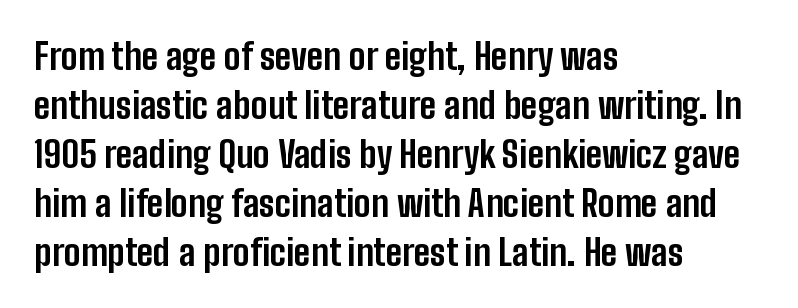
Q: Is the text bold? A: Yes.
Q: Is the text italic (slanted)? A: No, it is upright.
Q: Is the typeface a serif or a sans-serif typeface? A: Sans-serif.
Q: Is the text underlined? A: No.
Q: How is the paragraph aligned? A: Left-aligned.
Q: Is the spacing between letters normal or unusually wide? A: Normal.
Q: Is the spacing between lines tight, normal or loose? A: Normal.
Q: Width (condensed, normal, or wide)? A: Condensed.
Q: Stroke contrast? A: Low.
Q: x-height? A: Medium.
Q: Monospaced? A: No.
